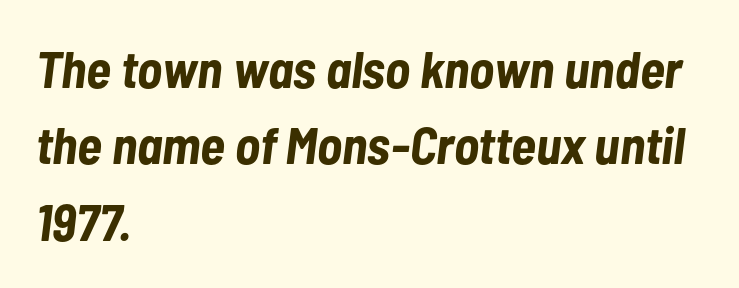
The letters are slanted; this is an italic face. The string is rendered with underlining switched off. Nothing unusual about the tracking: characters are spaced as the font intends. The lines are quadded left. Leading: standard.
